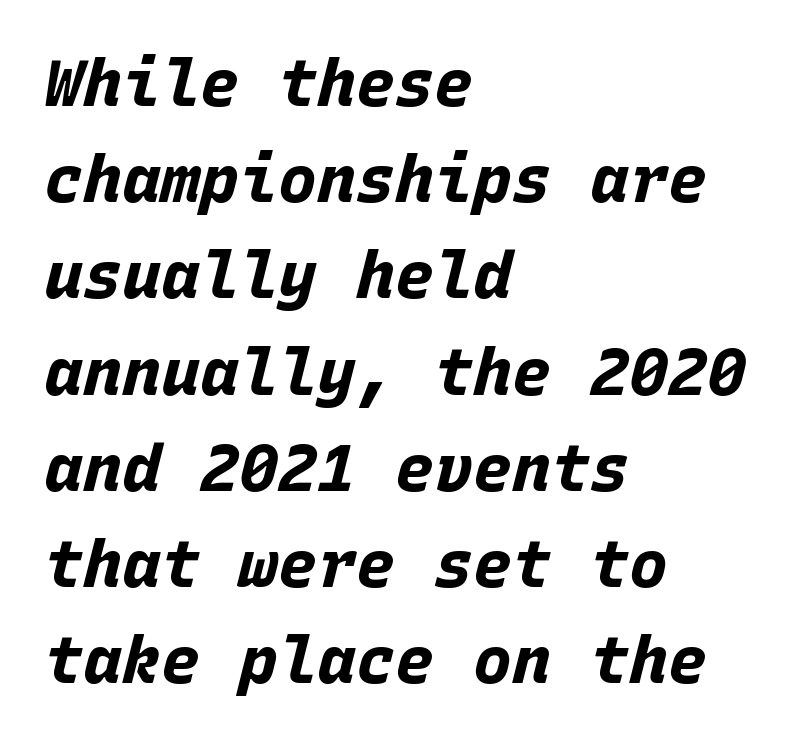
The lines sit at an ordinary, default distance from one another. Every character sits at an angle, as italics do. What stands out about the letter spacing? Nothing — it is the standard amount. Anything drawn beneath the words? Only blank space.
